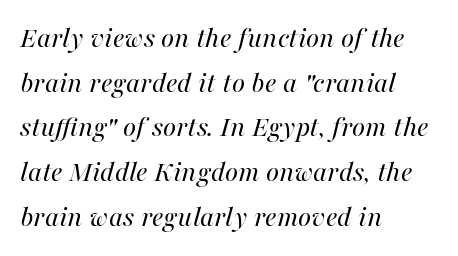
How are the letters spaced? Ordinarily, with no added tracking. The typography opts for an oblique posture over an upright one. Caption: multi-line text, flush left, ragged right. Underline: absent. In terms of leading, this rendering sits right in the middle.
